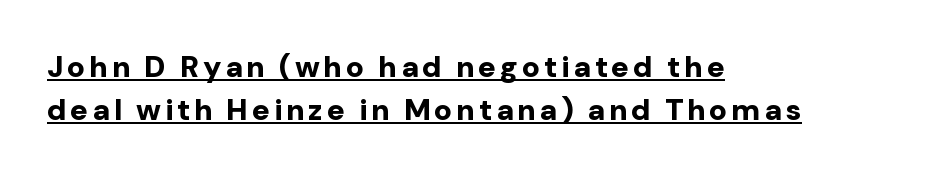
Varying glyph widths throughout — classic text-font behaviour. Baseline-to-baseline distance is the conventional proportion of letter height. Are there feet on the stems? There aren't — it's a sans. The face used here has the dense, thick strokes of a bold. Typeset ragged right — the left edge is the straight one.
